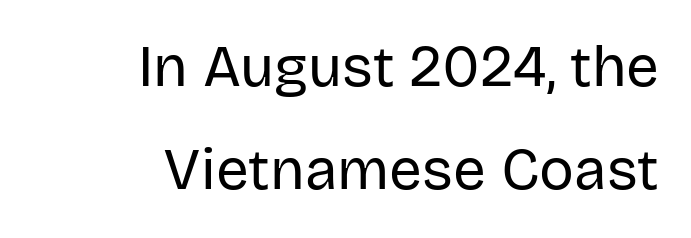
The type is set solid horizontally, with unmodified tracking. Is this a fixed-width face? No — the glyphs have proportional, varying widths. Each letter's strokes conclude bluntly, with no projecting serifs. Anything drawn beneath the words? Only blank space. Is there any slant? The stems are plumb.
